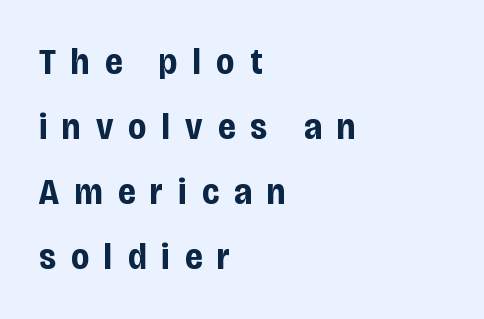
The image shows 37 px bold, condensed sans-serif type, upright; set left-aligned, line spacing 1.76x, unusually wide letter spacing (+0.41 em), not underlined; low stroke contrast and a large x-height.
